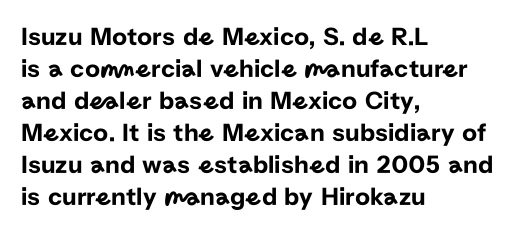
The image shows 26 px text type, upright; set left-aligned, line spacing 1.23x, normal letter spacing, not underlined.
